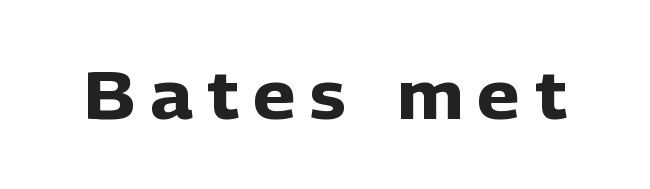
{"serif": "no", "italic": "no", "bold": "yes", "weight": "heavy", "width": "normal", "stroke_contrast": "low", "x_height": "medium", "monospaced": "no", "underline": "no", "letter_spacing": "wide", "letter_spacing_em": 0.22, "glyph_px": 67}
